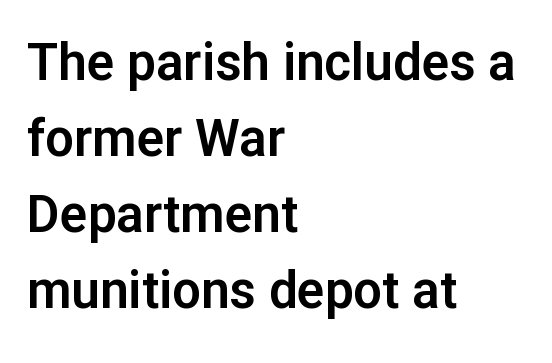
Q: Is the text italic (slanted)? A: No, it is upright.
Q: Is the typeface a serif or a sans-serif typeface? A: Sans-serif.
Q: Is the text underlined? A: No.
Q: How is the paragraph aligned? A: Left-aligned.
Q: Is the spacing between letters normal or unusually wide? A: Normal.
Q: Is the spacing between lines tight, normal or loose? A: Normal.
Q: Width (condensed, normal, or wide)? A: Normal.
Q: Stroke contrast? A: Low.
Q: x-height? A: Medium.
Q: Monospaced? A: No.
